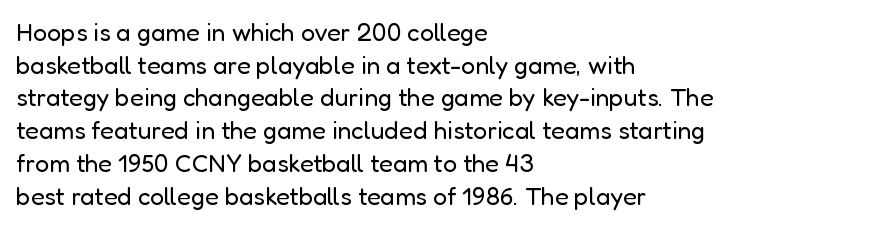
The image shows 25 px text type, upright; set left-aligned, normal line spacing (1.31x), normal letter spacing, not underlined.
